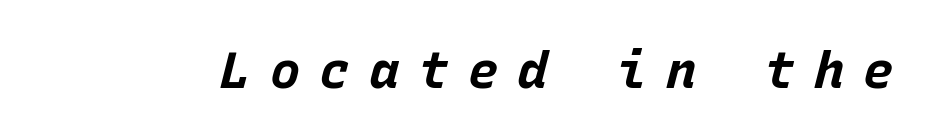
{"italic": "yes", "lean": "right", "slant_degrees": 15, "bold": "yes", "weight": "bold", "width": "normal", "stroke_contrast": "low", "x_height": "large", "monospaced": "yes", "underline": "no", "letter_spacing": "wide", "letter_spacing_em": 0.37, "glyph_px": 51}
